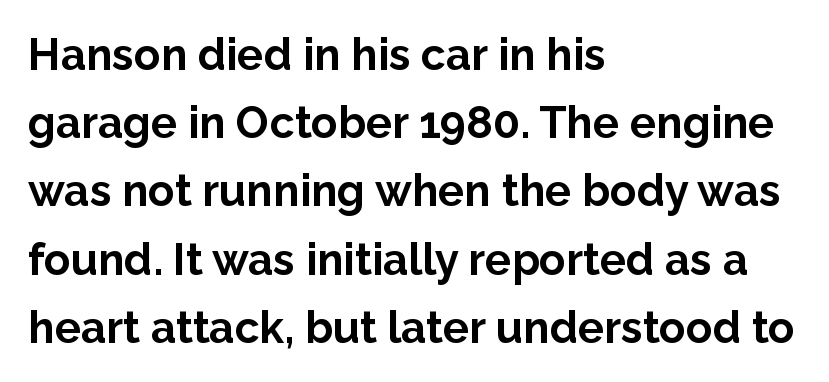
The image shows 44 px bold sans-serif type, upright; set left-aligned, normal line spacing (1.55x), normal letter spacing, not underlined; low stroke contrast and a medium x-height.
